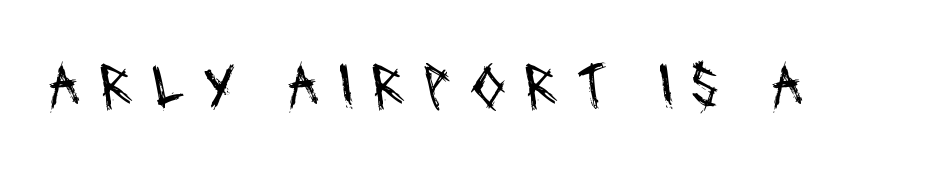
Q: Is the text bold? A: No.
Q: Is the typeface a serif or a sans-serif typeface? A: Sans-serif.
Q: Is the text underlined? A: No.
Q: Is the spacing between letters normal or unusually wide? A: Unusually wide.
Q: Width (condensed, normal, or wide)? A: Condensed.
Q: Stroke contrast? A: Medium.
Q: x-height? A: Large.
Q: Monospaced? A: No.
